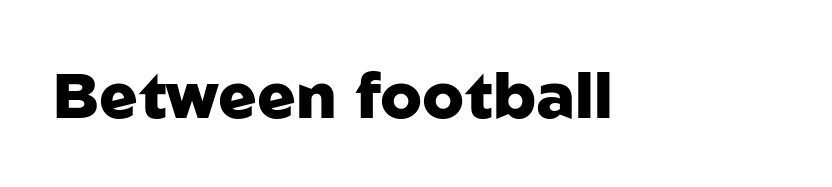
{"serif": "no", "italic": "no", "bold": "yes", "weight": "heavy", "width": "normal", "stroke_contrast": "low", "x_height": "medium", "monospaced": "no", "underline": "no", "letter_spacing": "normal", "letter_spacing_em": 0.0, "glyph_px": 64}
